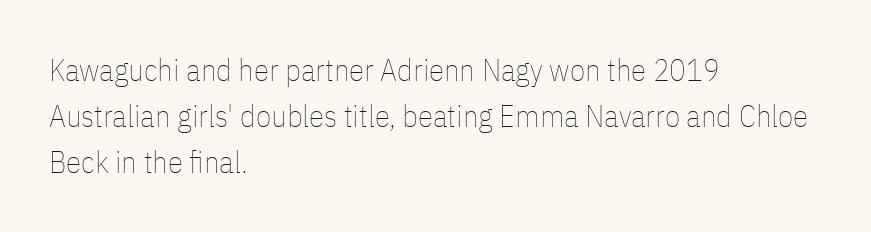
Q: Is the text bold? A: No.
Q: Is the text italic (slanted)? A: No, it is upright.
Q: Is the text underlined? A: No.
Q: How is the paragraph aligned? A: Left-aligned.
Q: Is the spacing between letters normal or unusually wide? A: Normal.
Q: Is the spacing between lines tight, normal or loose? A: Normal.
Q: Width (condensed, normal, or wide)? A: Condensed.
Q: Stroke contrast? A: Low.
Q: x-height? A: Medium.
Q: Monospaced? A: No.
